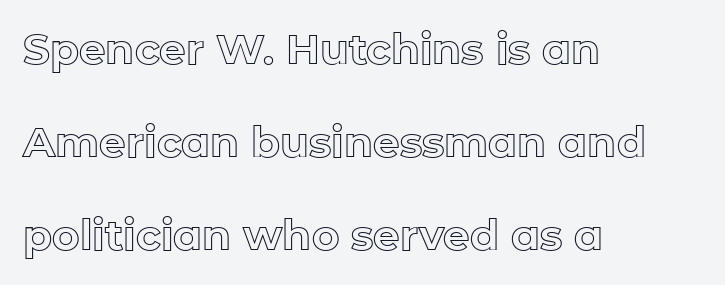
Horizontally, the lines are justified to the leading edge only. A bare baseline throughout the passage. The type is set solid horizontally, with unmodified tracking. You could fit nearly another row in the gap between these rows.
